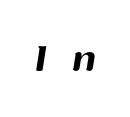
{"serif": "no", "width": "normal", "stroke_contrast": "medium", "x_height": "medium", "monospaced": "no", "underline": "no", "letter_spacing": "wide", "letter_spacing_em": 0.4, "glyph_px": 62}
